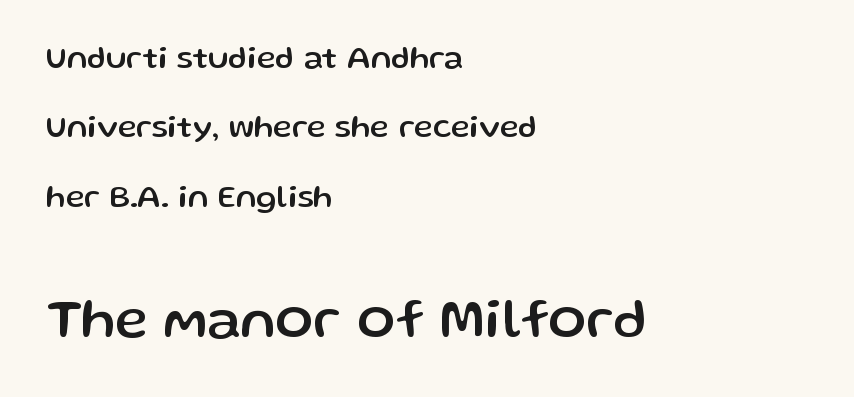
Q: Is the text italic (slanted)? A: No, it is upright.
Q: Is the typeface a serif or a sans-serif typeface? A: Sans-serif.
Q: Is the text underlined? A: No.
Q: How is the paragraph aligned? A: Left-aligned.
Q: Is the spacing between letters normal or unusually wide? A: Normal.
Q: Is the spacing between lines tight, normal or loose? A: Loose.
Q: Which block of text is set in a larger size, the first (top) or the second (bottom)? A: The second (bottom) one.
Q: Width (condensed, normal, or wide)? A: Normal.
Q: Stroke contrast? A: Low.
Q: x-height? A: Medium.
Q: Monospaced? A: No.
